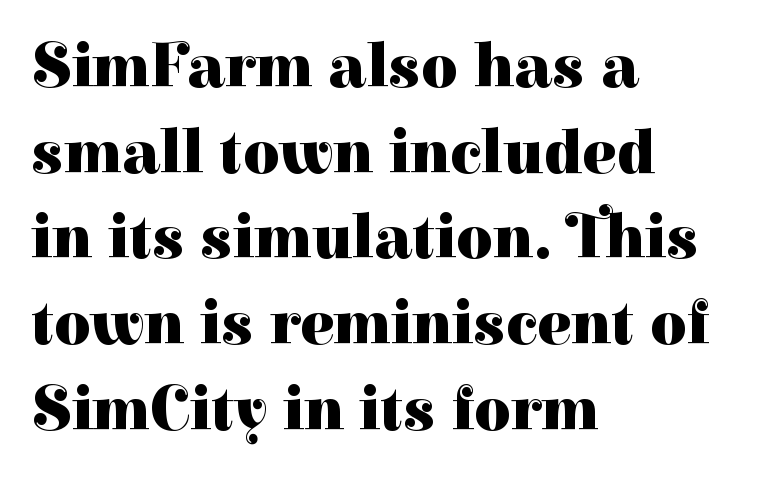
Rendered with straight, roman letterforms. Check the space under the baseline: it is left empty. Layout note: lines flush left. Note the varied advance widths — an 'i' is clearly narrower than an 'm'.
